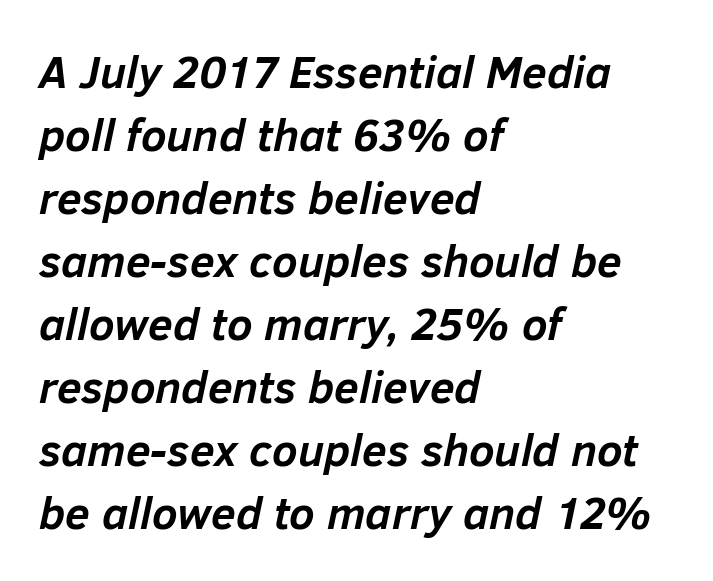
Q: Is the text bold? A: Yes.
Q: Is the text italic (slanted)? A: Yes, it leans right by about 12 degrees.
Q: Is the text underlined? A: No.
Q: How is the paragraph aligned? A: Left-aligned.
Q: Is the spacing between letters normal or unusually wide? A: Normal.
Q: Is the spacing between lines tight, normal or loose? A: Normal.
Q: Width (condensed, normal, or wide)? A: Normal.
Q: Stroke contrast? A: Low.
Q: x-height? A: Medium.
Q: Monospaced? A: No.
